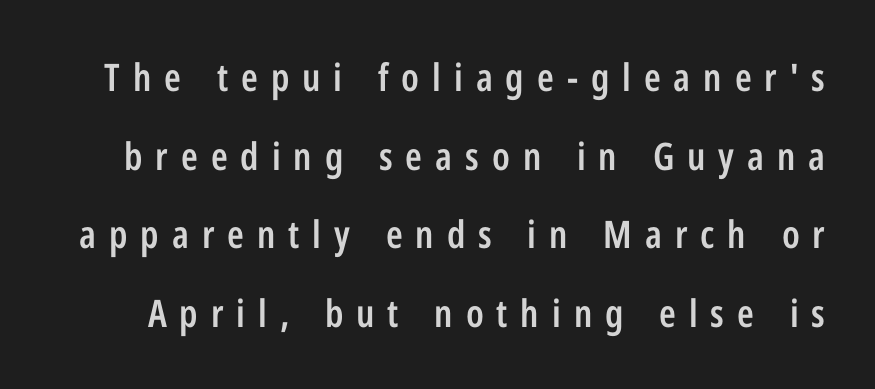
Glyph-to-glyph distance is far greater than everyday printed text. Interline gaps are noticeably wide in this sample. Does the type have serifs? No, each stem ends abruptly. These lines are rendered in a variable-pitch font.
